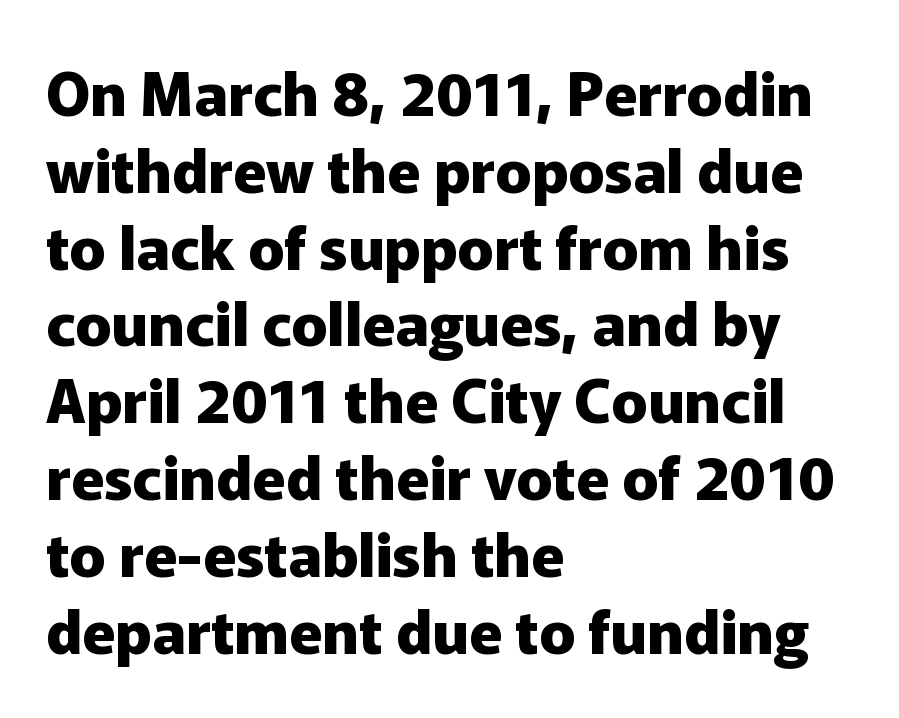
The image shows 60 px heavy sans-serif type, upright; set left-aligned, normal line spacing (1.28x), normal letter spacing, not underlined; low stroke contrast and a medium x-height.
